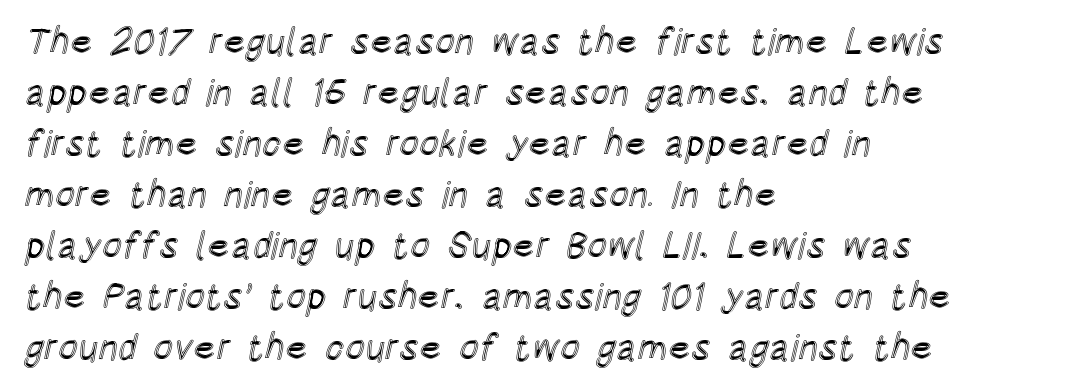
The image shows 37 px condensed type; set left-aligned, normal line spacing (1.38x), normal letter spacing, not underlined; a large x-height.
